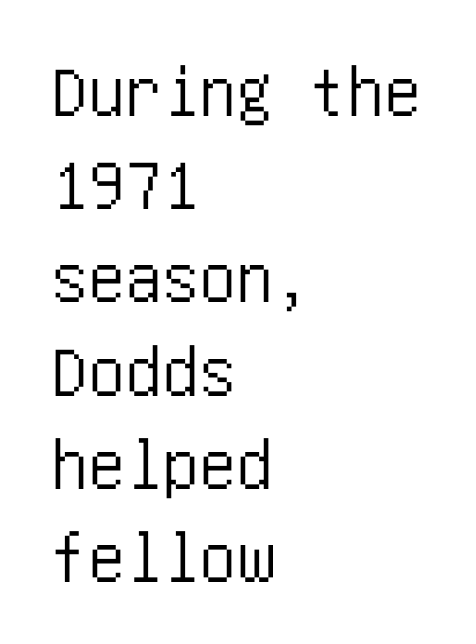
{"serif": "no", "italic": "no", "width": "condensed", "stroke_contrast": "low", "x_height": "large", "underline": "no", "align": "left", "line_spacing": "normal", "line_spacing_ratio": 1.26, "letter_spacing": "normal", "letter_spacing_em": 0.0, "glyph_px": 74}
